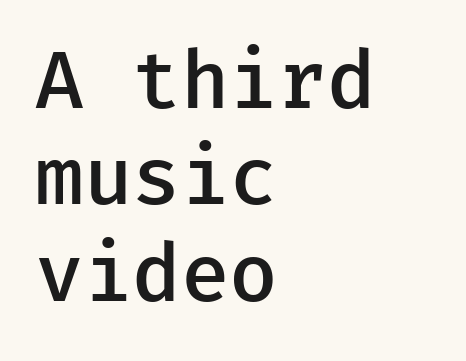
The image shows 79 px semibold sans-serif type, upright, monospaced; set left-aligned, line spacing 1.22x, normal letter spacing, not underlined; low stroke contrast and a medium x-height.
